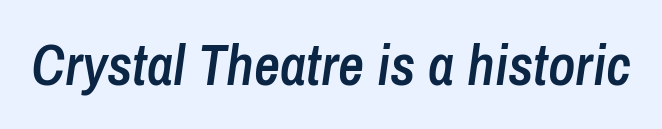
The image shows 57 px semibold, condensed type, italic (leaning right); set normal letter spacing, not underlined; low stroke contrast and a medium x-height.
